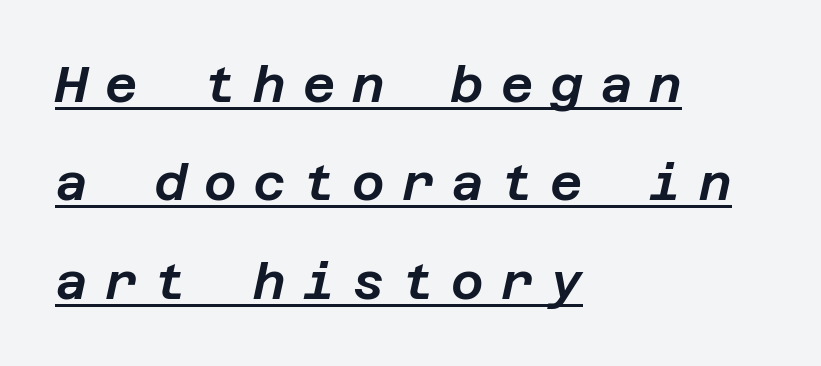
The image shows 50 px text type, italic (leaning right); set left-aligned, loose line spacing (1.97x), unusually wide letter spacing (+0.34 em), underlined; low stroke contrast and a large x-height.
